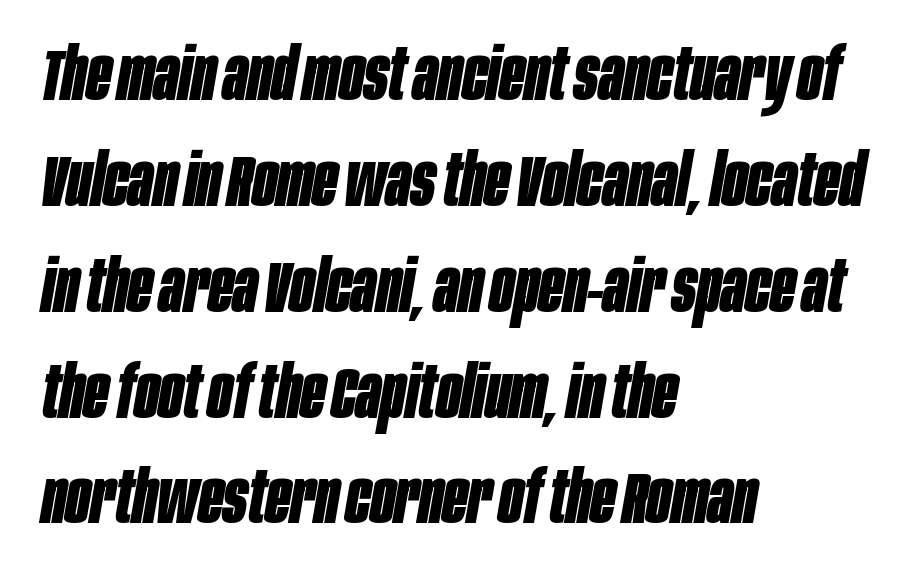
{"italic": "yes", "lean": "right", "slant_degrees": 10, "bold": "yes", "weight": "bold", "width": "condensed", "stroke_contrast": "low", "x_height": "large", "monospaced": "no", "underline": "no", "align": "left", "line_spacing": "normal", "line_spacing_ratio": 1.47, "letter_spacing": "normal", "letter_spacing_em": 0.0, "glyph_px": 72}
